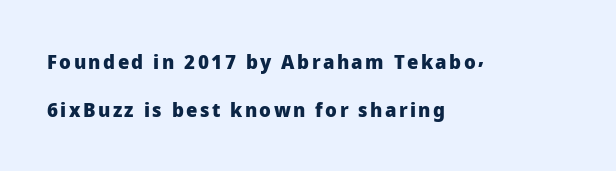
{"italic": "no", "bold": "yes", "underline": "no", "align": "left", "line_spacing": "loose", "line_spacing_ratio": 2.41, "glyph_px": 20}
